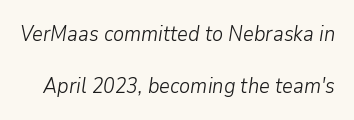
Check under the words: just untouched page. How would I describe the line gaps? Wide and relaxed. Style check: oblique. The typesetting does not lean heavy: it is not bold. Words appear dense and cohesive because spacing is normal.
